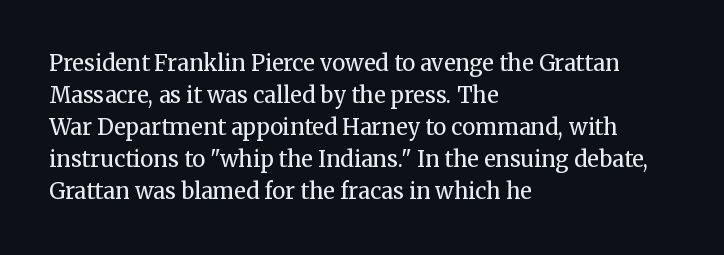
{"italic": "no", "bold": "no", "underline": "no", "align": "left", "line_spacing": "normal", "line_spacing_ratio": 1.46, "letter_spacing": "normal", "letter_spacing_em": 0.0, "glyph_px": 22}
